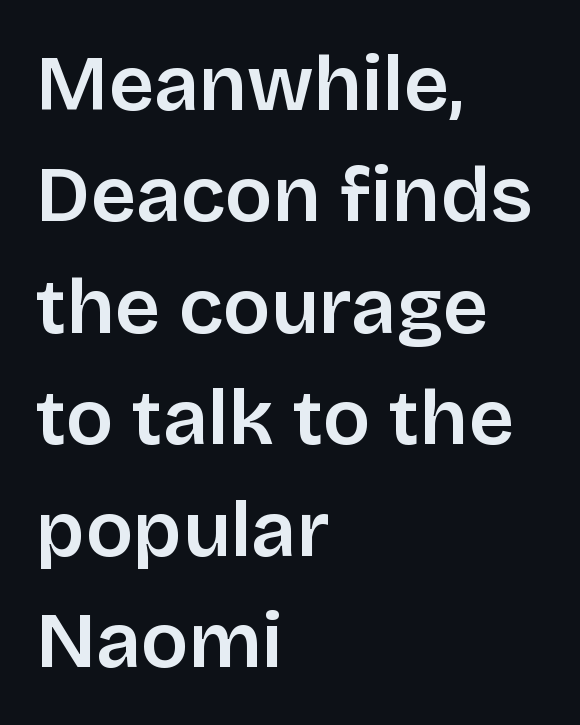
The image shows 79 px sans-serif type, upright; set left-aligned, normal line spacing (1.41x), normal letter spacing, not underlined; low stroke contrast and a large x-height.
